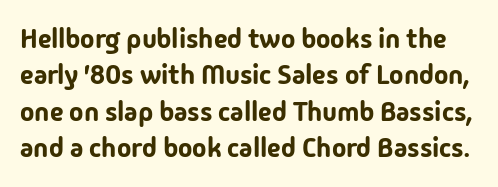
{"italic": "no", "underline": "no", "line_spacing": "normal", "line_spacing_ratio": 1.35, "letter_spacing": "normal", "letter_spacing_em": 0.0, "glyph_px": 27}
